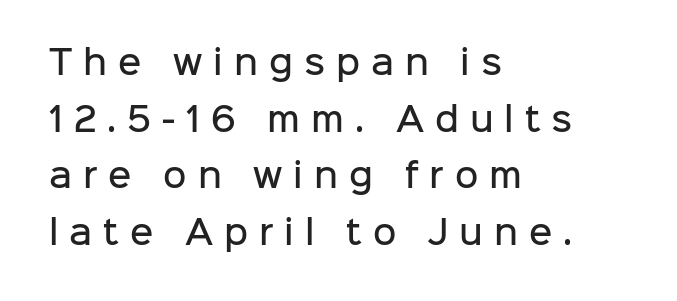
What stands out about the letter spacing? Its width — letters are far apart. Beneath every word, the page is bare. Varying glyph widths throughout — classic text-font behaviour. This rendering uses left alignment, leaving the right contour irregular. A semibold gives these letters moderate extra thickness, short of bold. Each letter's strokes conclude bluntly, with no projecting serifs.
